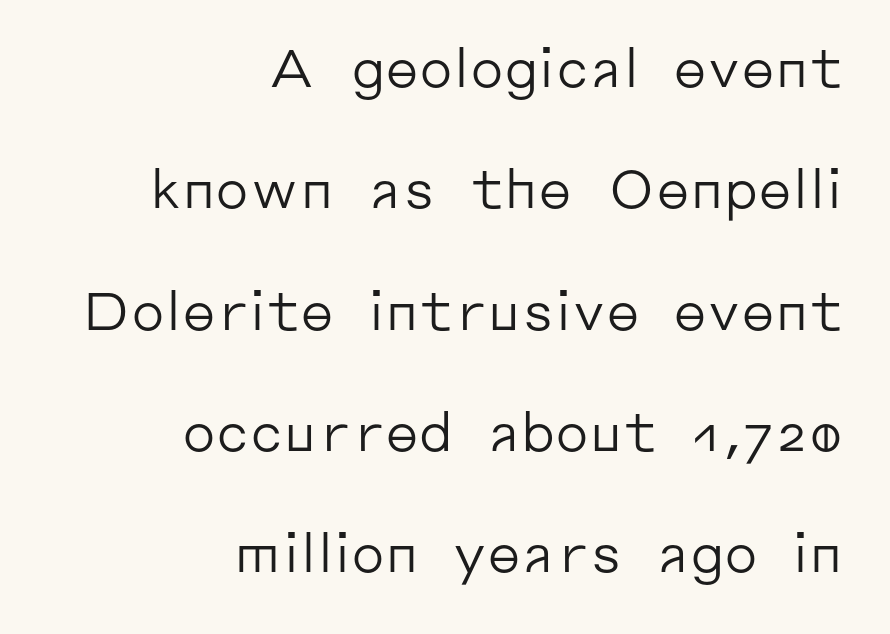
Letters have the restrained weight of plain body copy at most. Tracking here is standard; glyphs follow each other at the usual distance. A typesetter would call this proportional, since set widths differ per character. If you drew a ruler down the right edge, every line would touch it. The area under the type is left untouched.
